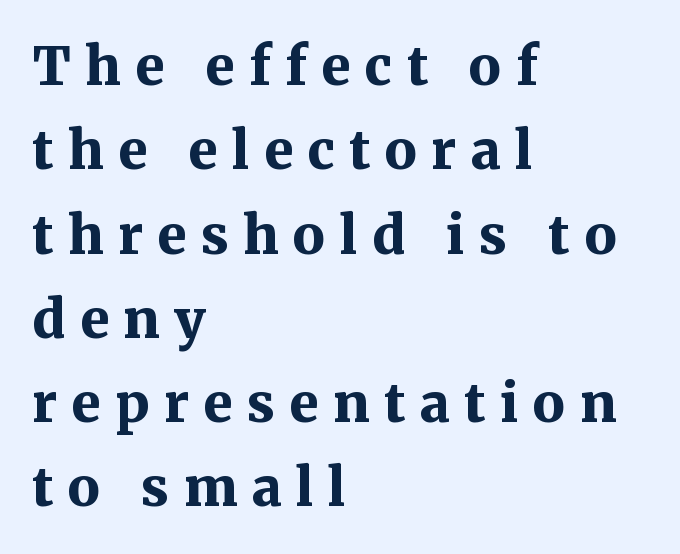
Horizontal alignment here is leftward, the default for most running prose. Loose tracking; the words dissolve into strings of separated letters. A roman cut, with each character standing at attention. Here the designer chose a conventional face with non-uniform glyph widths.
